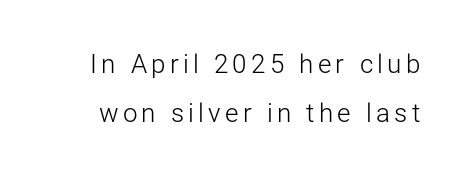
{"italic": "no", "bold": "no", "underline": "no", "line_spacing_ratio": 1.89, "glyph_px": 26}
